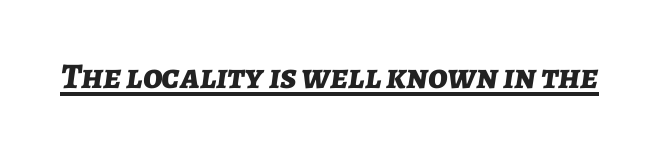
The image shows 36 px bold type, italic (leaning right); set normal letter spacing, underlined; low stroke contrast and a medium x-height.
